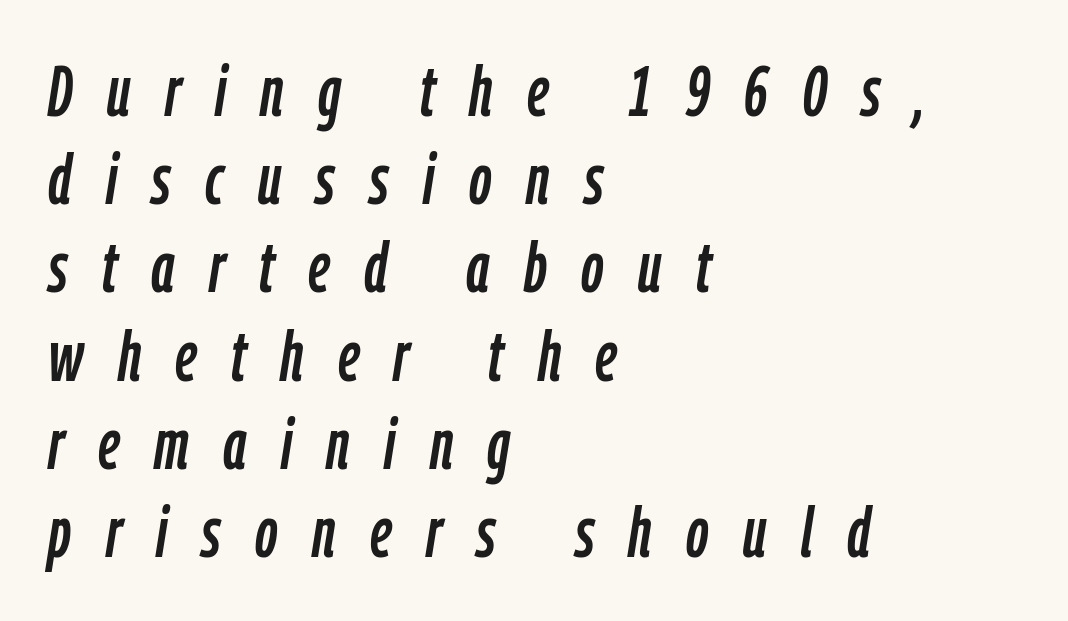
{"italic": "yes", "lean": "right", "slant_degrees": 9, "width": "condensed", "stroke_contrast": "low", "x_height": "medium", "monospaced": "no", "underline": "no", "align": "left", "line_spacing": "normal", "line_spacing_ratio": 1.26, "letter_spacing": "wide", "letter_spacing_em": 0.49, "glyph_px": 70}
